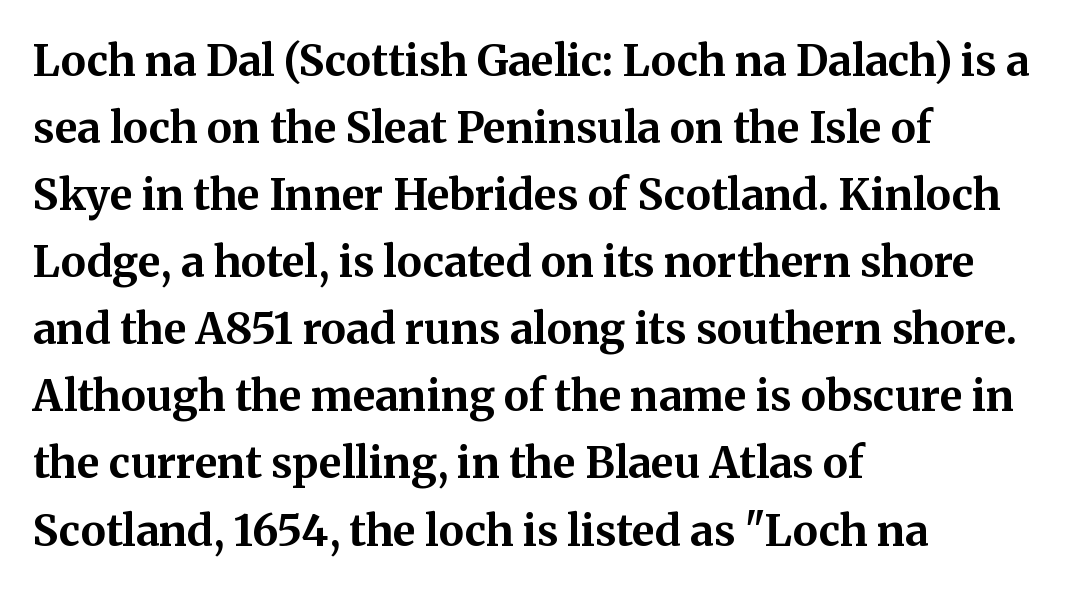
The image shows 43 px bold serif type, upright; set left-aligned, normal line spacing (1.56x), normal letter spacing, not underlined; medium stroke contrast and a medium x-height.
